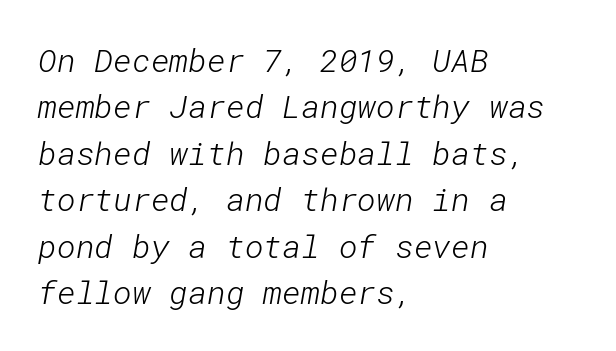
{"serif": "no", "bold": "no", "weight": "light", "width": "normal", "stroke_contrast": "low", "x_height": "medium", "underline": "no", "align": "left", "line_spacing": "normal", "line_spacing_ratio": 1.45, "letter_spacing": "normal", "letter_spacing_em": 0.0, "glyph_px": 32}
